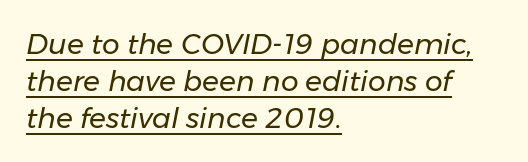
{"italic": "yes", "lean": "right", "slant_degrees": 11, "bold": "no", "weight": "regular", "width": "normal", "stroke_contrast": "low", "x_height": "medium", "monospaced": "no", "underline": "yes", "align": "left", "line_spacing": "normal", "line_spacing_ratio": 1.32, "letter_spacing": "normal", "letter_spacing_em": 0.0, "glyph_px": 28}
